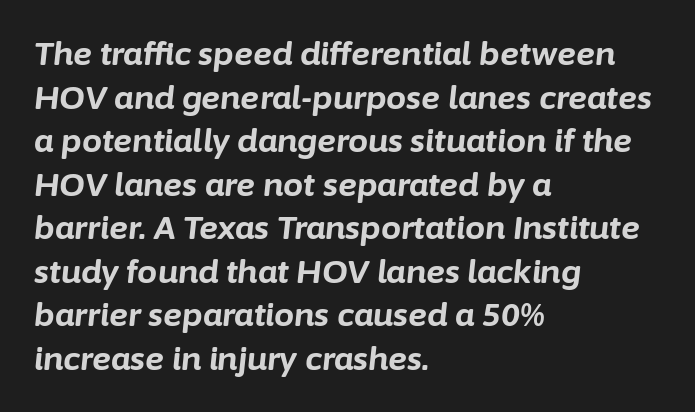
The image shows 32 px bold type, italic (leaning right); set left-aligned, normal line spacing (1.36x), normal letter spacing, not underlined; low stroke contrast and a medium x-height.
